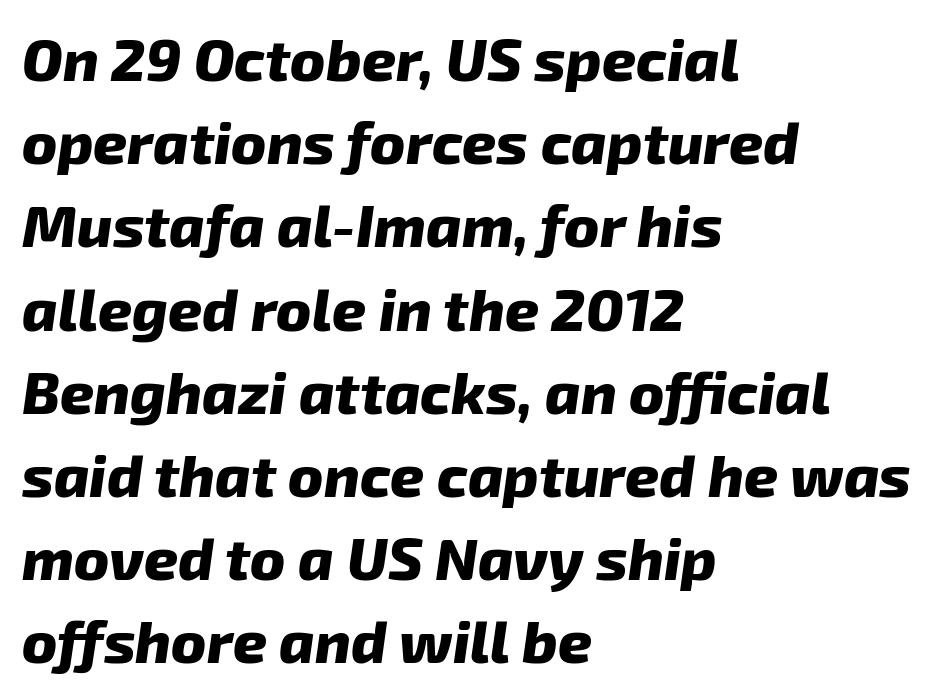
{"italic": "yes", "lean": "right", "slant_degrees": 8, "bold": "yes", "weight": "heavy", "width": "normal", "stroke_contrast": "low", "x_height": "medium", "monospaced": "no", "underline": "no", "align": "left", "line_spacing": "normal", "line_spacing_ratio": 1.41, "letter_spacing": "normal", "letter_spacing_em": 0.0, "glyph_px": 59}
